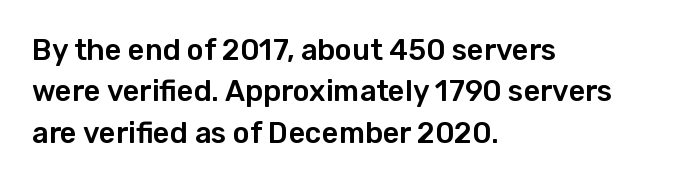
A student would call this left alignment; a typographer would say flush left, rag right. Are there feet on the stems? There aren't — it's a sans. This sample uses plain, unmodified letter spacing. Notice how descenders clear the ascenders below comfortably — that's standard leading. Spacing verdict: proportional, widths tailored to each character.
